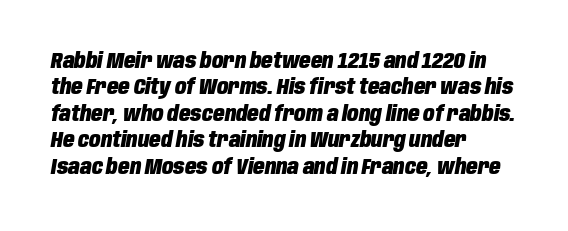
{"italic": "yes", "lean": "right", "slant_degrees": 10, "bold": "yes", "underline": "no", "align": "left", "line_spacing": "normal", "line_spacing_ratio": 1.26, "letter_spacing": "normal", "letter_spacing_em": 0.0, "glyph_px": 21}
